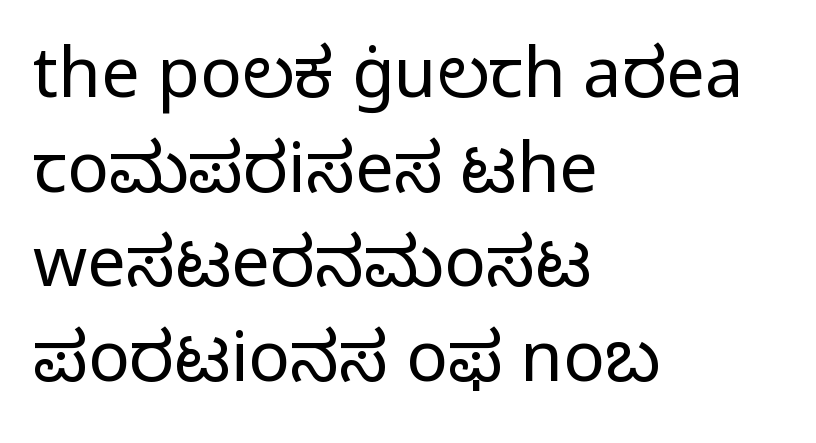
Teacher's note: observe the even left margin — that is flush-left alignment. Think standard paragraph weight, or any step lighter than that. The tracking reads as untouched default to a designer's eye. Classification — sans serif.
